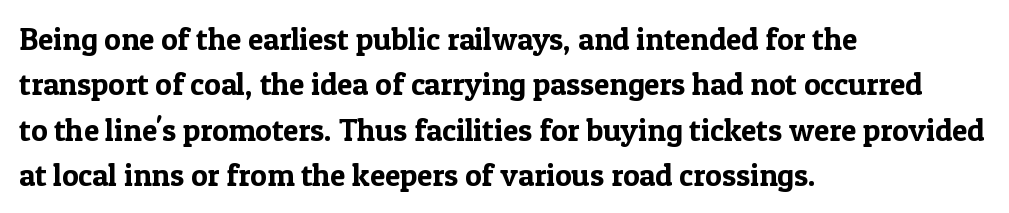
{"serif": "yes", "italic": "no", "width": "normal", "x_height": "medium", "monospaced": "no", "underline": "no", "align": "left", "line_spacing": "normal", "line_spacing_ratio": 1.46, "letter_spacing": "normal", "letter_spacing_em": 0.0, "glyph_px": 31}
